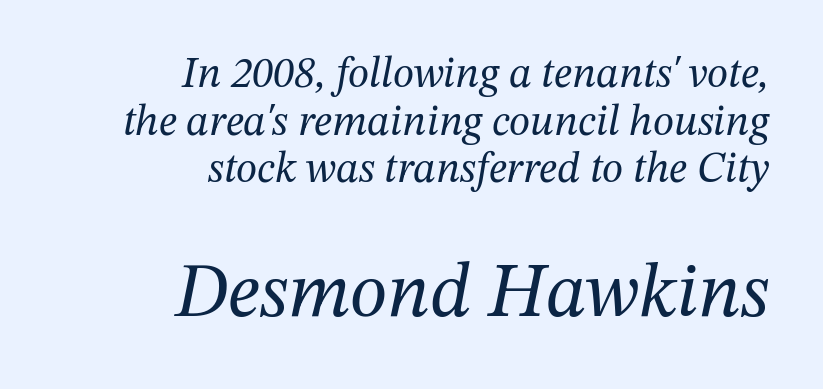
{"serif": "yes", "italic": "yes", "lean": "right", "slant_degrees": 12, "bold": "no", "weight": "regular", "width": "normal", "stroke_contrast": "medium", "x_height": "medium", "monospaced": "no", "underline": "no", "align": "right", "line_spacing": "tight", "line_spacing_ratio": 1.11, "letter_spacing": "normal", "letter_spacing_em": 0.0, "larger_block": "second", "size_ratio": 1.77, "glyph_px": 76}
